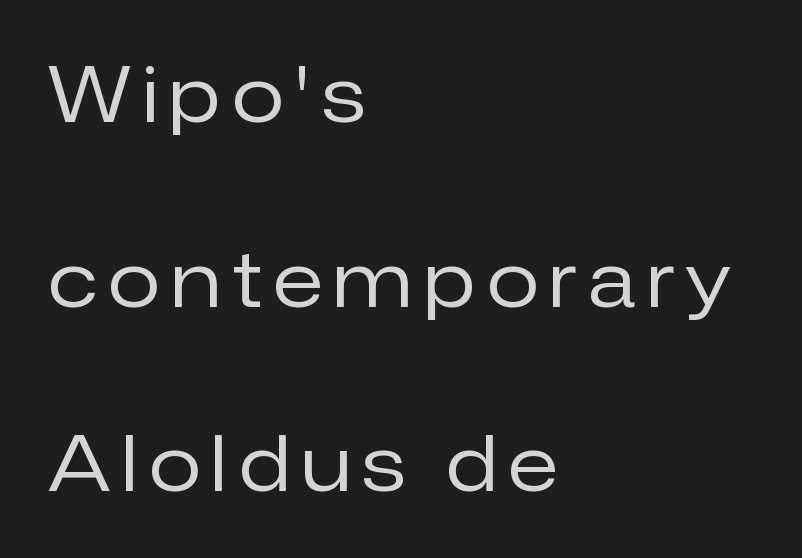
The leading is generous, giving the passage an open texture. A classic flush-left, rag-right setting is used for this passage. Think of a printed novel: that variable character pitch is what you see here. Every stem runs plumb, perpendicular to the baseline. Underline: absent. Serifs: no, the terminals of the letterforms are clean.
